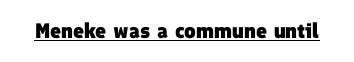
Look at the stroke-to-counter ratio: heavy, a bold. Quick note: underline on. Nothing unusual about the tracking: characters are spaced as the font intends.
